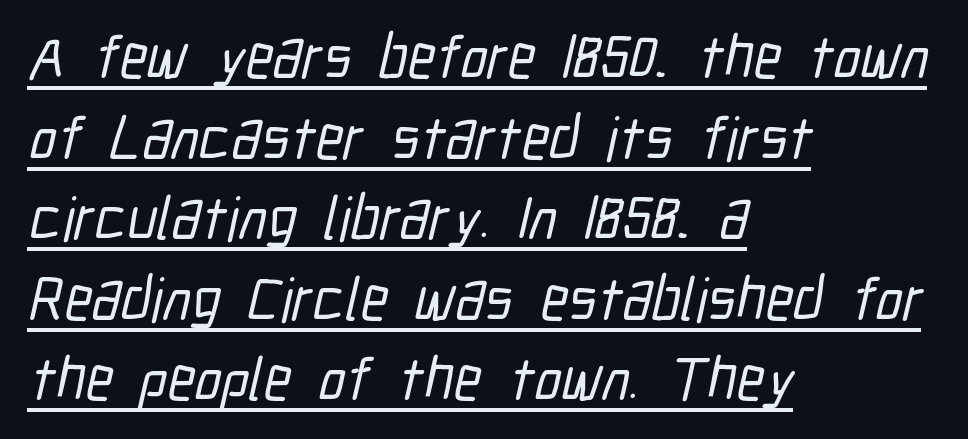
Q: Is the typeface a serif or a sans-serif typeface? A: Sans-serif.
Q: Is the text underlined? A: Yes.
Q: How is the paragraph aligned? A: Left-aligned.
Q: Is the spacing between letters normal or unusually wide? A: Normal.
Q: Is the spacing between lines tight, normal or loose? A: Normal.
Q: Width (condensed, normal, or wide)? A: Condensed.
Q: Stroke contrast? A: Low.
Q: x-height? A: Medium.
Q: Monospaced? A: No.
